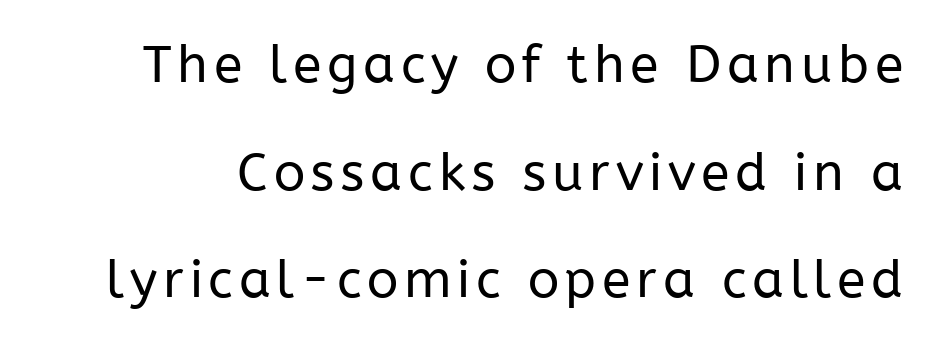
{"serif": "no", "italic": "no", "bold": "no", "weight": "regular", "width": "normal", "stroke_contrast": "low", "x_height": "medium", "monospaced": "no", "underline": "no", "line_spacing": "loose", "line_spacing_ratio": 2.07, "glyph_px": 52}
